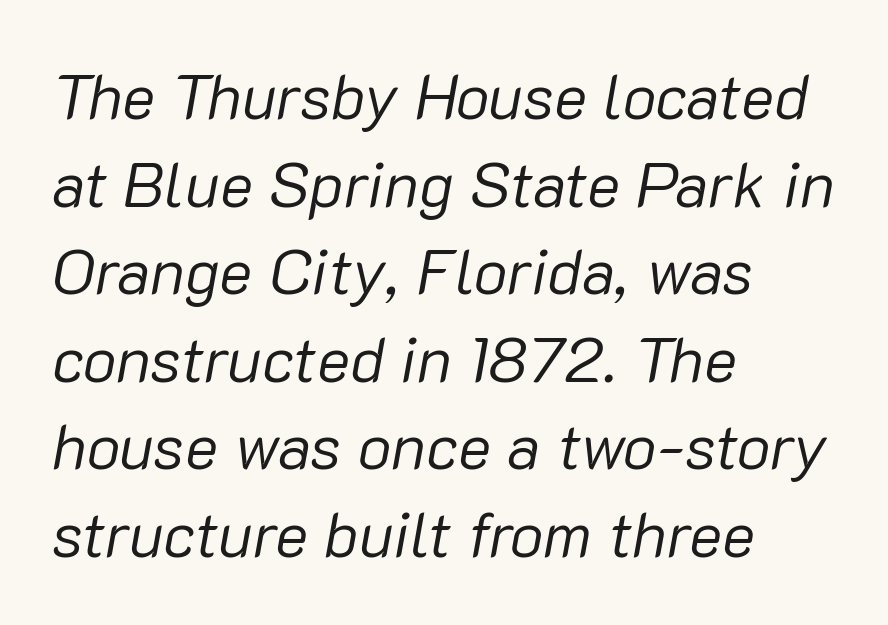
The image shows 63 px regular-weight type, italic (leaning right); set left-aligned, normal line spacing (1.39x), normal letter spacing, not underlined; low stroke contrast and a medium x-height.
